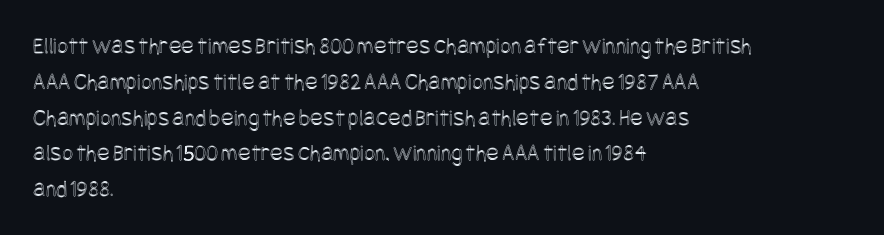
The image shows 24 px text type, upright; set left-aligned, normal line spacing (1.49x), normal letter spacing, not underlined.
